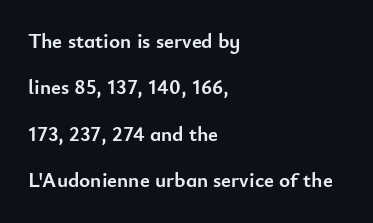
{"italic": "no", "bold": "yes", "underline": "no", "align": "left", "line_spacing": "loose", "line_spacing_ratio": 2.21, "letter_spacing": "normal", "letter_spacing_em": 0.0, "glyph_px": 21}
